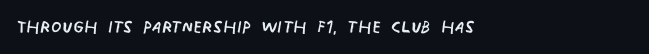
Alignment: flush left. On a weight scale, this lands at 450 or below. The passage shown has conventional tracking throughout. Underline: absent.
